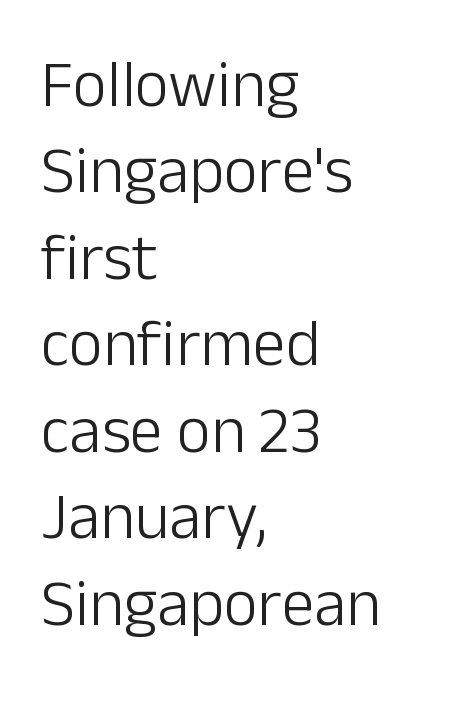
Q: Is the text bold? A: No.
Q: Is the text italic (slanted)? A: No, it is upright.
Q: Is the typeface a serif or a sans-serif typeface? A: Sans-serif.
Q: Is the text underlined? A: No.
Q: How is the paragraph aligned? A: Left-aligned.
Q: Is the spacing between letters normal or unusually wide? A: Normal.
Q: Is the spacing between lines tight, normal or loose? A: Normal.
Q: Width (condensed, normal, or wide)? A: Normal.
Q: Stroke contrast? A: Low.
Q: x-height? A: Medium.
Q: Monospaced? A: No.
